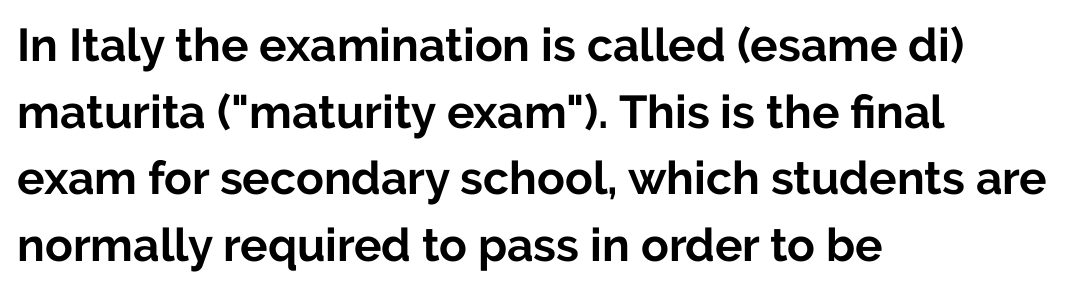
The image shows 46 px bold sans-serif type, upright; set left-aligned, normal line spacing (1.45x), normal letter spacing, not underlined; low stroke contrast and a medium x-height.
